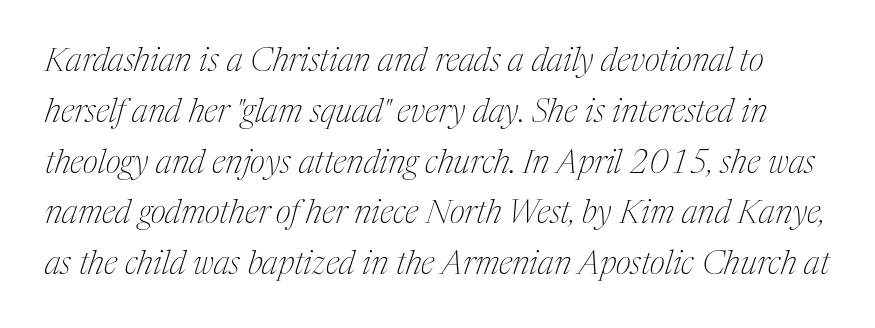
Q: Is the text bold? A: No.
Q: Is the text italic (slanted)? A: Yes, it leans right by about 17 degrees.
Q: Is the typeface a serif or a sans-serif typeface? A: Serif.
Q: Is the text underlined? A: No.
Q: Is the spacing between letters normal or unusually wide? A: Normal.
Q: Is the spacing between lines tight, normal or loose? A: Normal.
Q: Width (condensed, normal, or wide)? A: Condensed.
Q: Stroke contrast? A: Medium.
Q: x-height? A: Medium.
Q: Monospaced? A: No.
